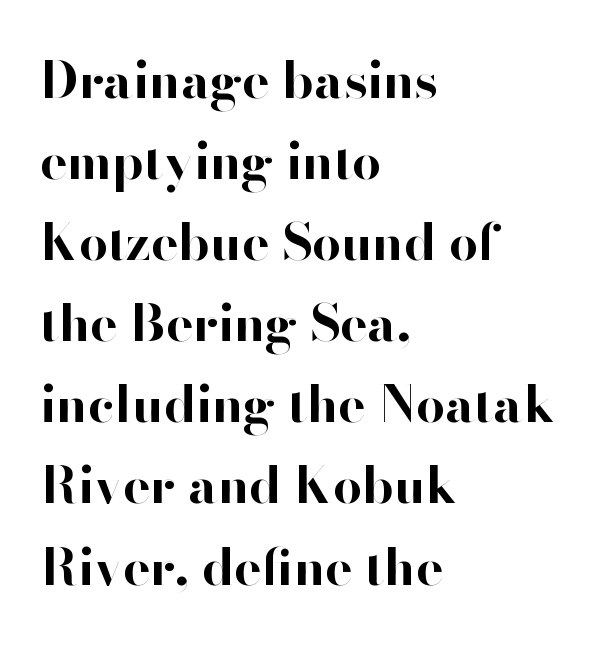
The gaps between neighbouring characters are ordinary and unremarkable. The line-height multiplier appears to be the usual default. Does the lettering tilt? It doesn't — this is upright. The passage shown is typeset with a sans-serif family. The typesetter chose a ragged-right arrangement here.
